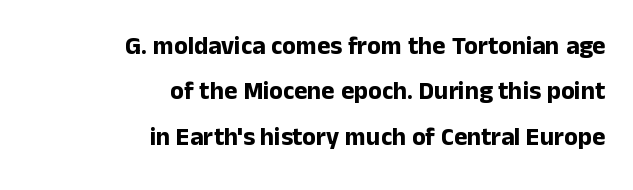
Q: Is the text bold? A: Yes.
Q: Is the text italic (slanted)? A: No, it is upright.
Q: Is the text underlined? A: No.
Q: How is the paragraph aligned? A: Right-aligned.
Q: Is the spacing between letters normal or unusually wide? A: Normal.
